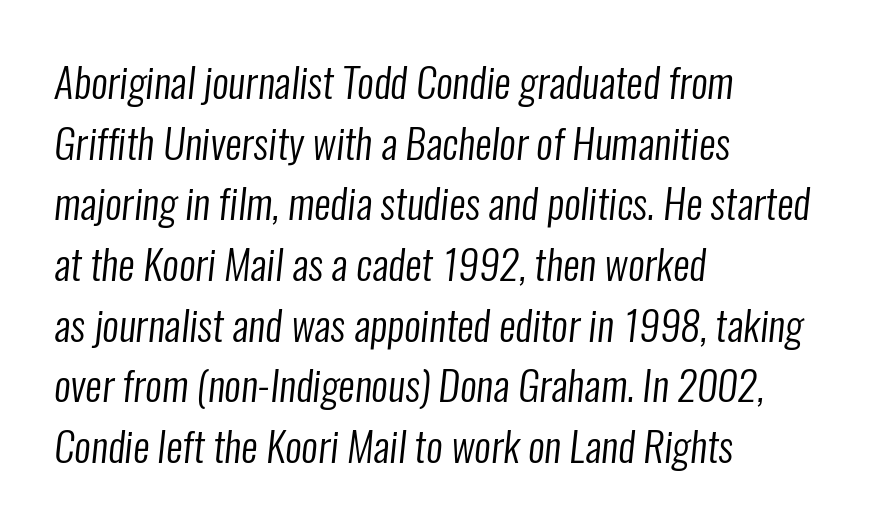
{"serif": "no", "bold": "no", "weight": "regular", "width": "condensed", "stroke_contrast": "low", "x_height": "medium", "monospaced": "no", "underline": "no", "align": "left", "line_spacing": "normal", "line_spacing_ratio": 1.48, "letter_spacing": "normal", "letter_spacing_em": 0.0, "glyph_px": 41}
